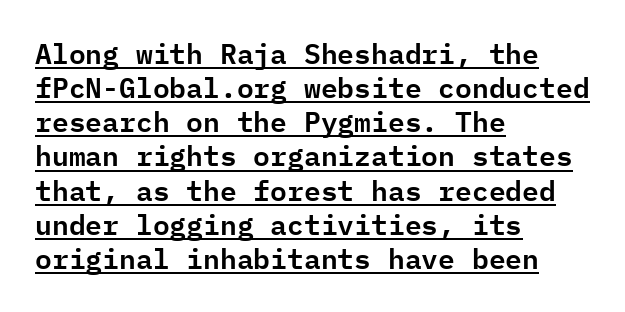
{"serif": "no", "italic": "no", "width": "normal", "stroke_contrast": "low", "x_height": "medium", "monospaced": "yes", "underline": "yes", "align": "left", "line_spacing_ratio": 1.22, "letter_spacing": "normal", "letter_spacing_em": 0.0, "glyph_px": 28}
